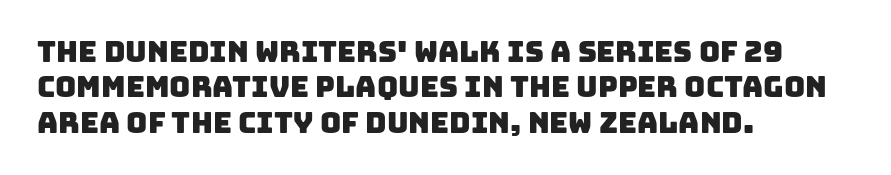
The image shows 29 px sans-serif type; set left-aligned, line spacing 1.22x, normal letter spacing, not underlined; low stroke contrast and a large x-height.
